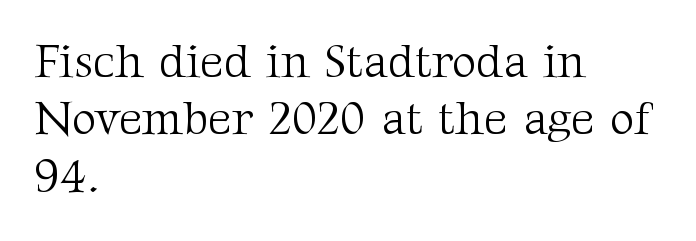
Posture: straight, roman, zero tilt. Stems here are at most as thick as an everyday book face. Just letters on the line, the space beneath them empty. Line beginnings align vertically; line endings do not. Serifs: yes, visible at the terminals of the letterforms. Spacing between characters is what you'd get straight out of the box.
